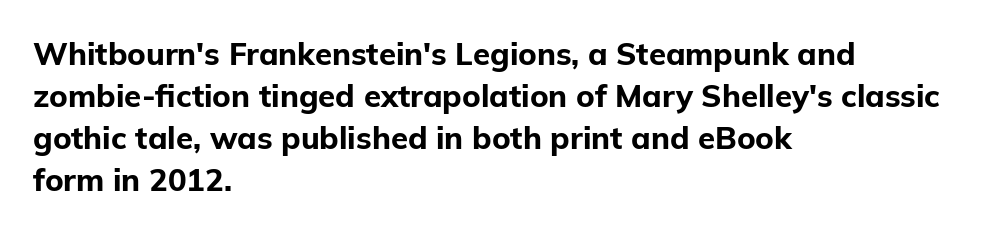
The image shows 31 px bold sans-serif type, upright; set left-aligned, normal line spacing (1.35x), normal letter spacing, not underlined; low stroke contrast and a medium x-height.
